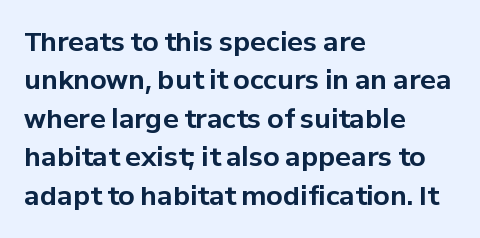
{"italic": "no", "bold": "yes", "underline": "no", "align": "left", "line_spacing": "normal", "line_spacing_ratio": 1.48, "letter_spacing": "normal", "letter_spacing_em": 0.0, "glyph_px": 26}
